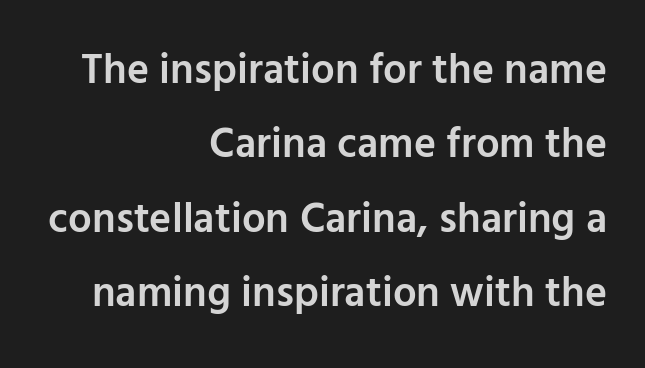
No word sits above an underline. The lines in this sample share a right terminus and differ only in where they begin. A fair bit of extra ink — the face is semibold, not bold. Spacing verdict: proportional, widths tailored to each character. Posture: straight, roman, zero tilt.
